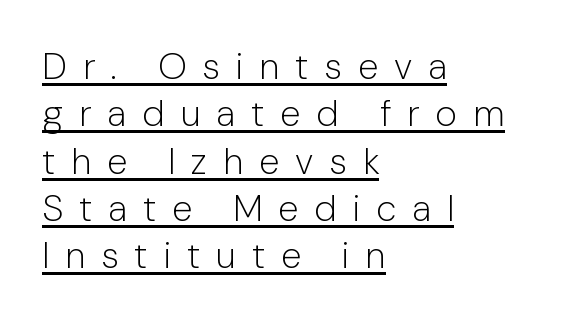
The image shows 37 px light sans-serif type, upright; set left-aligned, normal line spacing (1.28x), unusually wide letter spacing (+0.43 em), underlined; low stroke contrast and a medium x-height.
